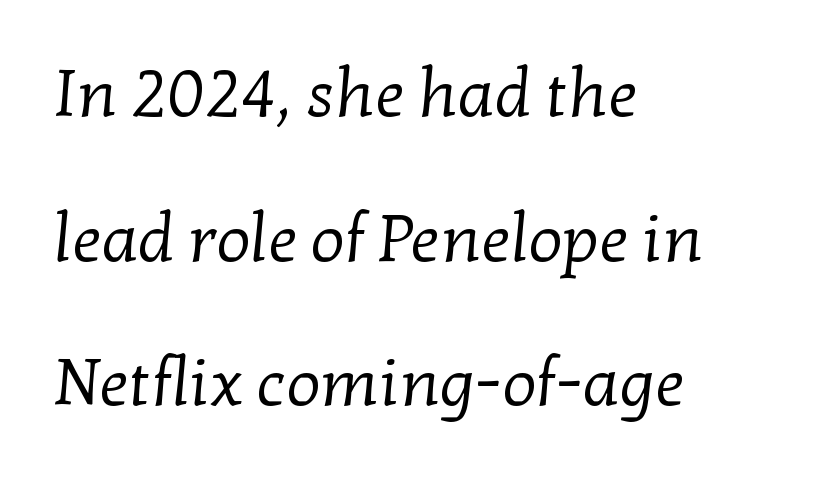
Q: Is the text bold? A: No.
Q: Is the typeface a serif or a sans-serif typeface? A: Serif.
Q: Is the text underlined? A: No.
Q: How is the paragraph aligned? A: Left-aligned.
Q: Is the spacing between letters normal or unusually wide? A: Normal.
Q: Is the spacing between lines tight, normal or loose? A: Loose.
Q: Width (condensed, normal, or wide)? A: Normal.
Q: Stroke contrast? A: Low.
Q: x-height? A: Medium.
Q: Monospaced? A: No.
